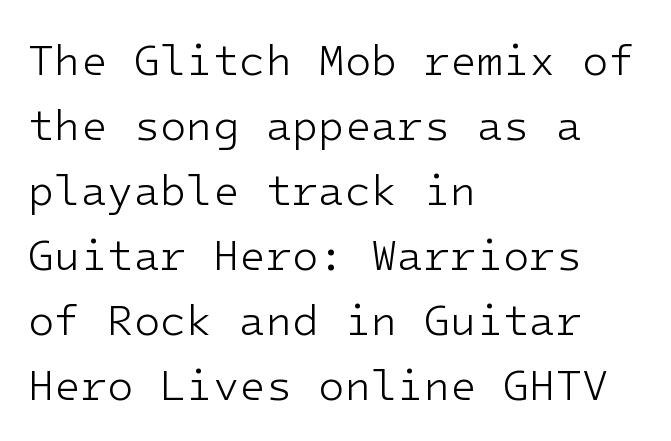
{"serif": "no", "italic": "no", "bold": "no", "weight": "light", "width": "normal", "stroke_contrast": "low", "x_height": "medium", "underline": "no", "align": "left", "line_spacing": "normal", "line_spacing_ratio": 1.51, "letter_spacing": "normal", "letter_spacing_em": 0.0, "glyph_px": 43}
